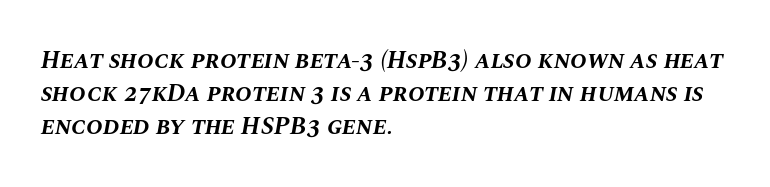
The image shows 25 px bold type, italic (leaning right); set left-aligned, normal line spacing (1.32x), normal letter spacing, not underlined.
